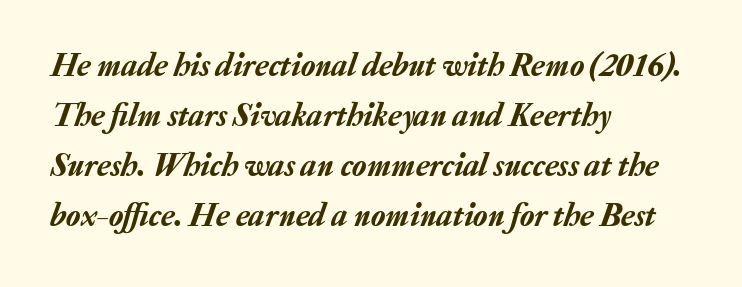
The image shows 33 px text type, italic (leaning right); set left-aligned, normal line spacing (1.52x), normal letter spacing, not underlined; low stroke contrast and a medium x-height.
